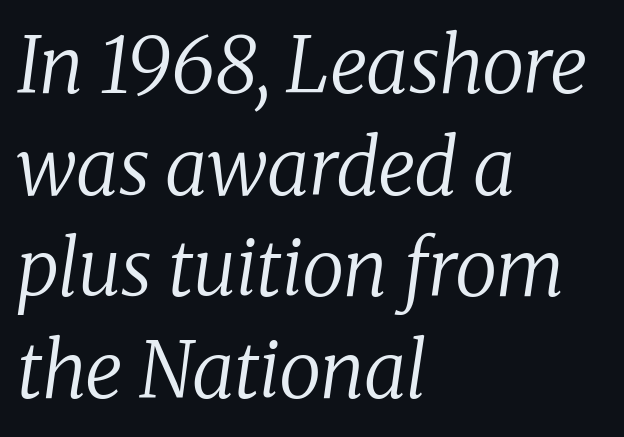
The image shows 77 px regular-weight serif type, italic (leaning right); set left-aligned, normal line spacing (1.32x), normal letter spacing, not underlined; low stroke contrast and a medium x-height.
